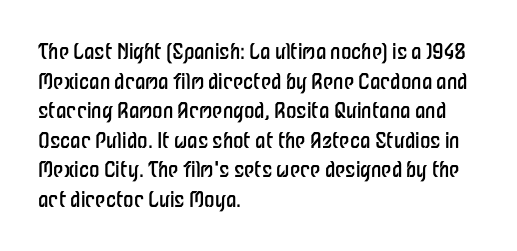
{"italic": "no", "bold": "no", "underline": "no", "align": "left", "line_spacing": "normal", "line_spacing_ratio": 1.41, "letter_spacing": "normal", "letter_spacing_em": 0.0, "glyph_px": 21}
